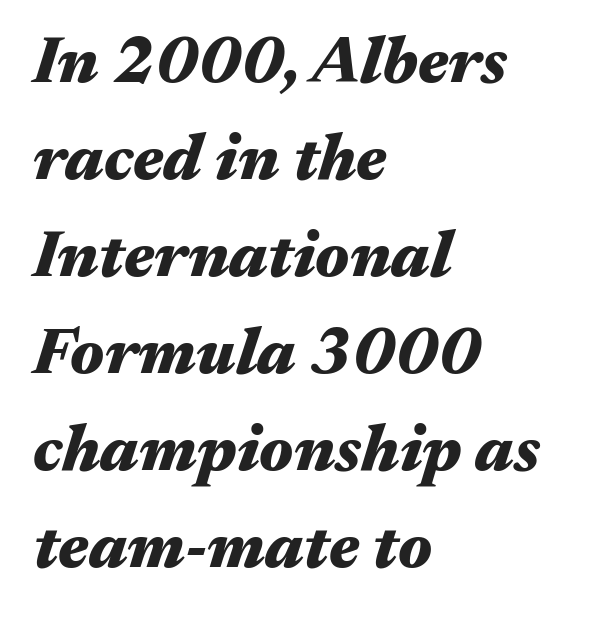
Q: Is the text bold? A: Yes.
Q: Is the text italic (slanted)? A: Yes, it leans right by about 17 degrees.
Q: Is the text underlined? A: No.
Q: How is the paragraph aligned? A: Left-aligned.
Q: Is the spacing between letters normal or unusually wide? A: Normal.
Q: Is the spacing between lines tight, normal or loose? A: Normal.
Q: Width (condensed, normal, or wide)? A: Wide.
Q: Stroke contrast? A: Medium.
Q: x-height? A: Medium.
Q: Monospaced? A: No.
